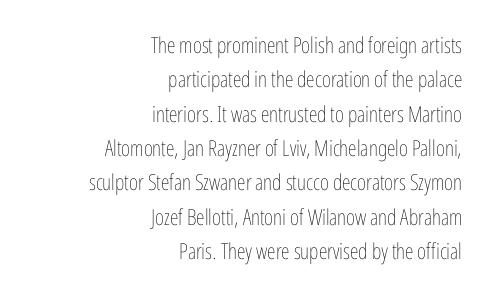
{"italic": "no", "bold": "no", "underline": "no", "align": "right", "line_spacing": "normal", "line_spacing_ratio": 1.56, "letter_spacing": "normal", "letter_spacing_em": 0.0, "glyph_px": 22}
